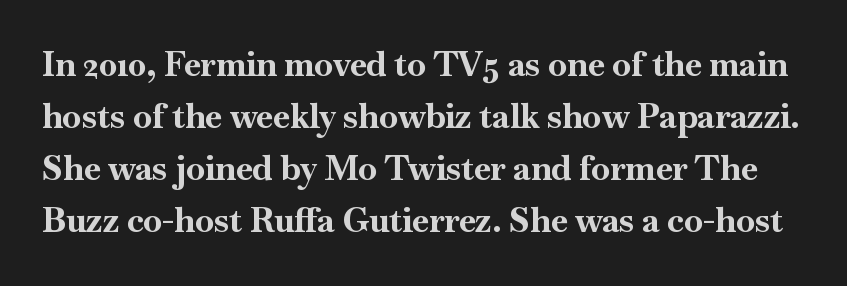
Q: Is the text bold? A: Yes.
Q: Is the text italic (slanted)? A: No, it is upright.
Q: Is the typeface a serif or a sans-serif typeface? A: Serif.
Q: Is the text underlined? A: No.
Q: Is the spacing between letters normal or unusually wide? A: Normal.
Q: Is the spacing between lines tight, normal or loose? A: Normal.
Q: Width (condensed, normal, or wide)? A: Normal.
Q: Stroke contrast? A: High.
Q: x-height? A: Small.
Q: Monospaced? A: No.
